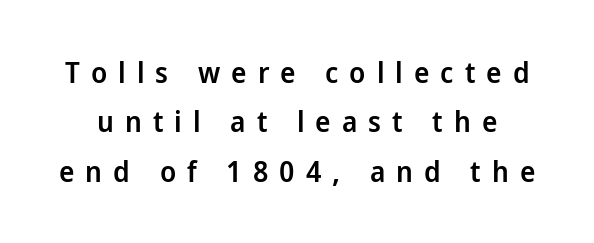
The image shows 29 px semibold sans-serif type, upright; set normal line spacing (1.7x), unusually wide letter spacing (+0.38 em), not underlined; low stroke contrast and a medium x-height.
